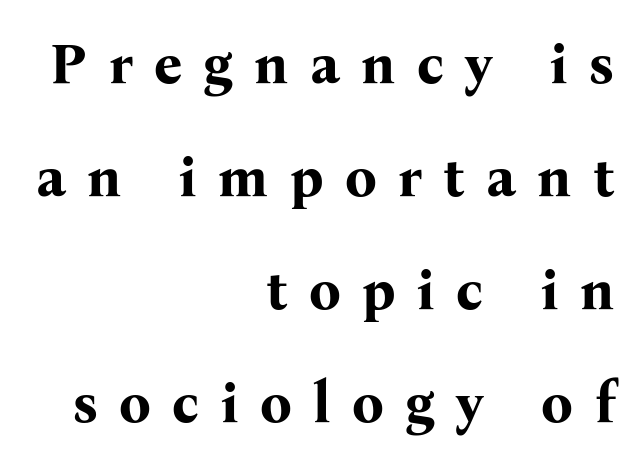
Q: Is the text bold? A: Yes.
Q: Is the text italic (slanted)? A: No, it is upright.
Q: Is the typeface a serif or a sans-serif typeface? A: Serif.
Q: Is the text underlined? A: No.
Q: How is the paragraph aligned? A: Right-aligned.
Q: Is the spacing between letters normal or unusually wide? A: Unusually wide.
Q: Is the spacing between lines tight, normal or loose? A: Loose.
Q: Width (condensed, normal, or wide)? A: Normal.
Q: Stroke contrast? A: Medium.
Q: x-height? A: Medium.
Q: Monospaced? A: No.
